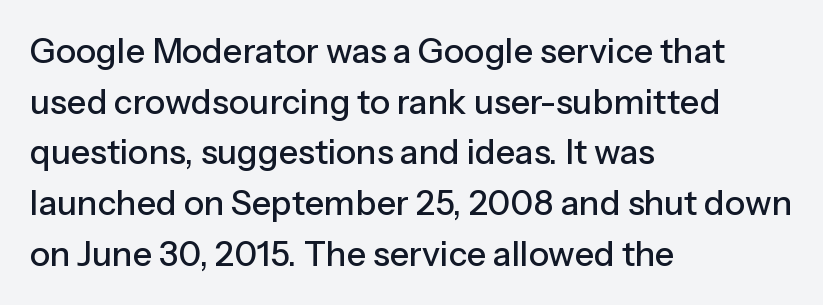
{"serif": "no", "italic": "no", "width": "normal", "stroke_contrast": "low", "x_height": "medium", "monospaced": "no", "underline": "no", "align": "left", "line_spacing": "normal", "line_spacing_ratio": 1.49, "letter_spacing": "normal", "letter_spacing_em": 0.0, "glyph_px": 34}
